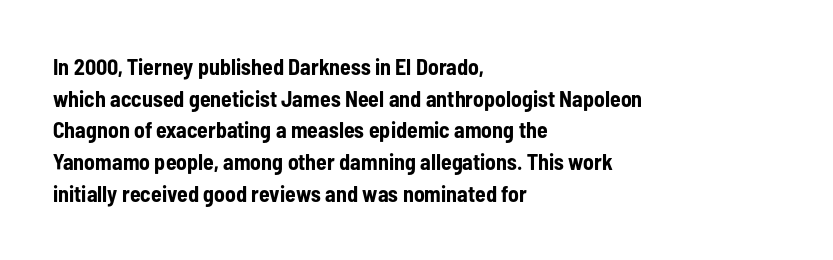
Q: Is the text bold? A: Yes.
Q: Is the text italic (slanted)? A: No, it is upright.
Q: Is the text underlined? A: No.
Q: How is the paragraph aligned? A: Left-aligned.
Q: Is the spacing between letters normal or unusually wide? A: Normal.
Q: Is the spacing between lines tight, normal or loose? A: Normal.
